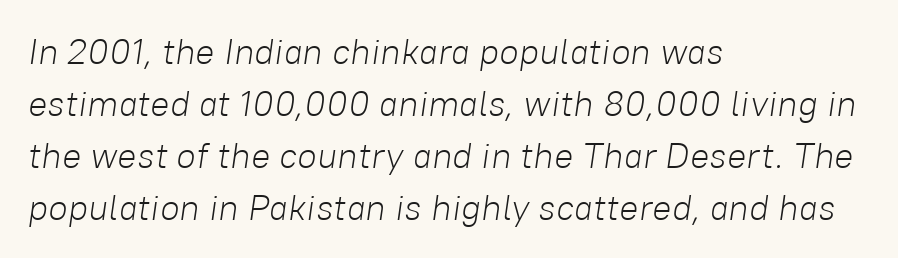
Q: Is the text bold? A: No.
Q: Is the text italic (slanted)? A: Yes, it leans right by about 8 degrees.
Q: Is the text underlined? A: No.
Q: How is the paragraph aligned? A: Left-aligned.
Q: Is the spacing between letters normal or unusually wide? A: Normal.
Q: Is the spacing between lines tight, normal or loose? A: Normal.
Q: Width (condensed, normal, or wide)? A: Normal.
Q: Stroke contrast? A: Low.
Q: x-height? A: Medium.
Q: Monospaced? A: No.
